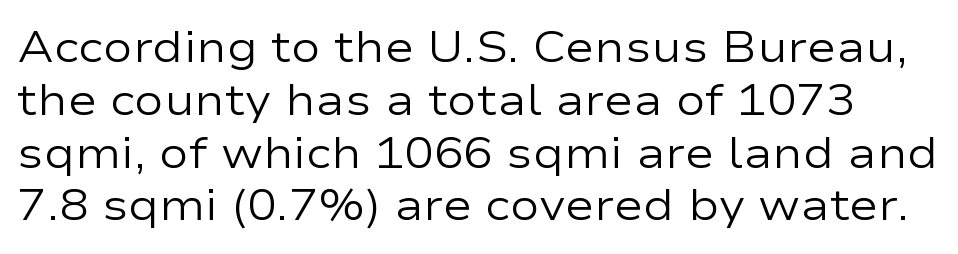
Varying glyph widths throughout — classic text-font behaviour. Characters remain perfectly vertical along every line. The foot of each line stays bare and open. This reads as an unemphasized weight, regular at the heaviest. The face used here is rendered with its standard letterfit. Regarding serifs, this sample does without them.
